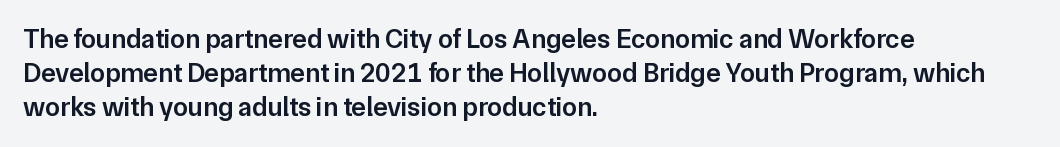
The type sits square on the baseline with zero lean. A clean baseline with only descenders dipping below it. This sample is left-justified, so line endings fall wherever the words run out. Characters follow at the spacing the type designer built in. The font is running at a semibold setting, under full bold. This block has exactly the height ordinary leading produces.
